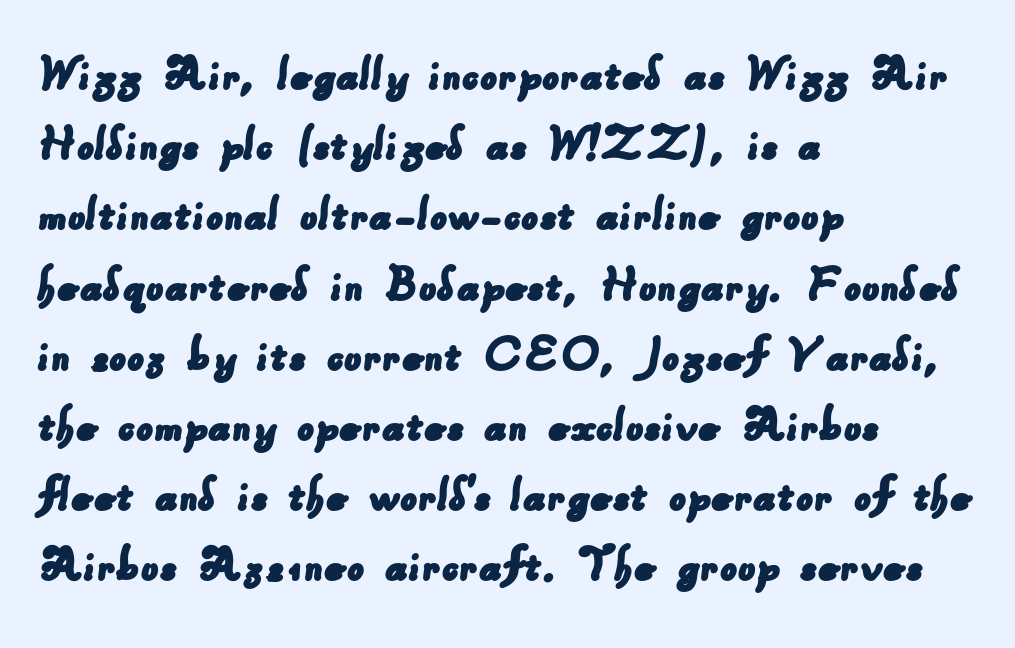
The image shows 54 px sans-serif type; set left-aligned, normal line spacing (1.3x), normal letter spacing, not underlined; low stroke contrast and a small x-height.
